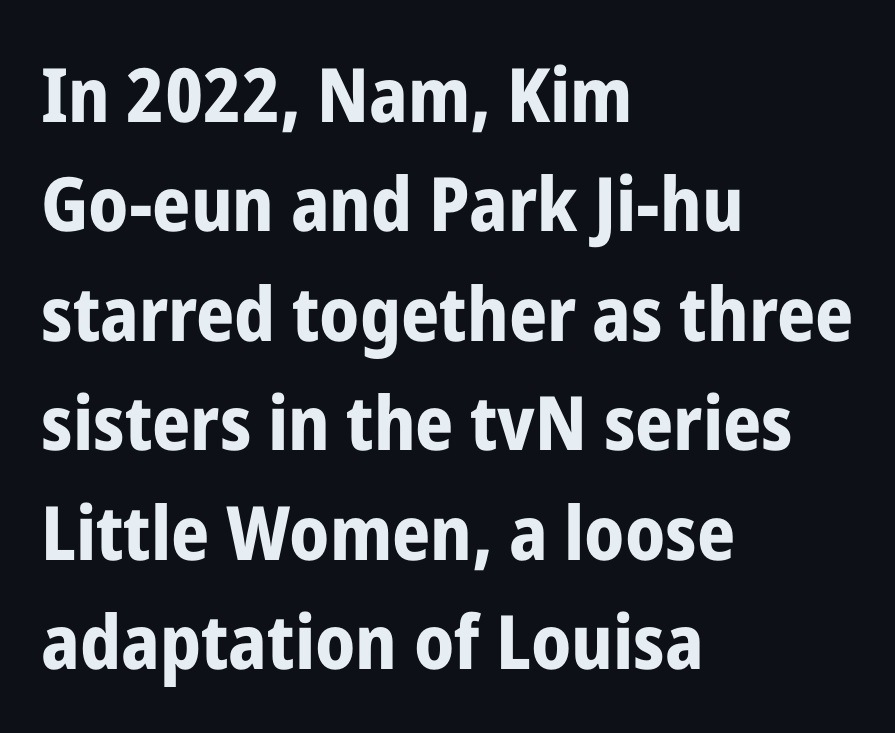
The image shows 75 px bold, condensed sans-serif type, upright; set left-aligned, normal line spacing (1.46x), normal letter spacing, not underlined; low stroke contrast and a medium x-height.
